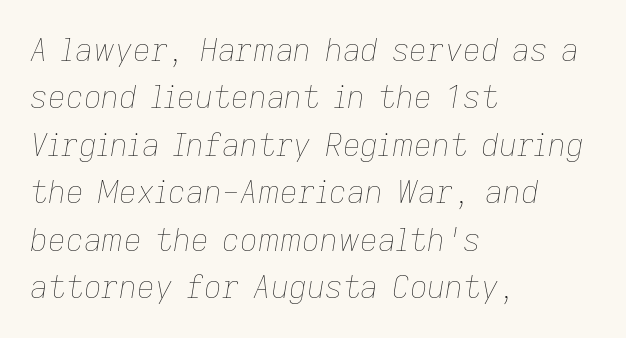
The image shows 31 px thin type, italic (leaning right); set left-aligned, normal line spacing (1.53x), normal letter spacing, not underlined; low stroke contrast and a medium x-height.
